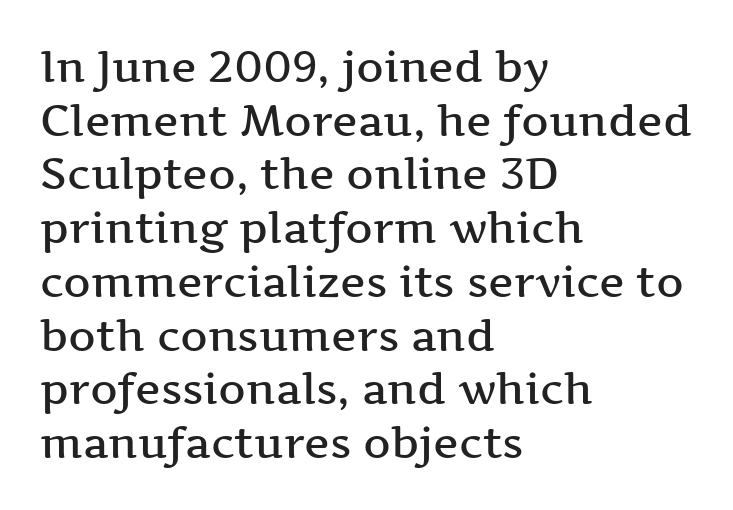
The image shows 43 px semibold, wide serif type, upright; set left-aligned, normal line spacing (1.25x), normal letter spacing, not underlined; medium stroke contrast and a medium x-height.
